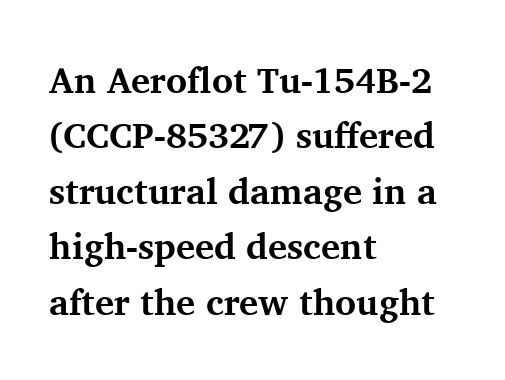
The image shows 36 px bold serif type, upright; set left-aligned, normal line spacing (1.54x), normal letter spacing, not underlined; medium stroke contrast and a medium x-height.
